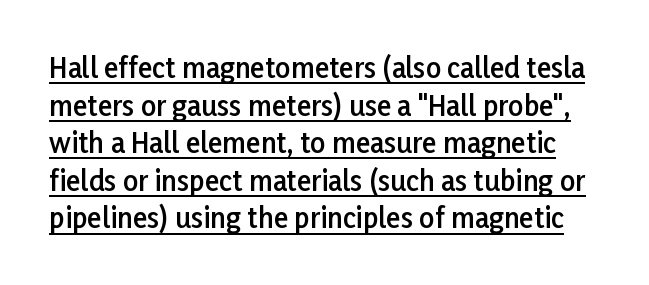
{"italic": "no", "bold": "semi", "underline": "yes", "line_spacing": "normal", "line_spacing_ratio": 1.39, "letter_spacing": "normal", "letter_spacing_em": 0.0, "glyph_px": 27}
